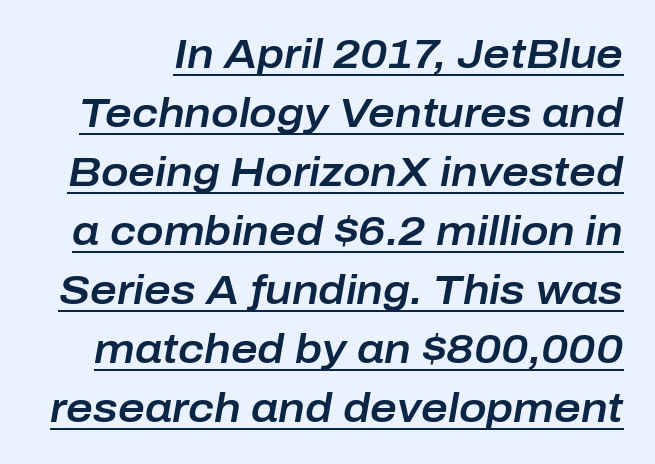
{"italic": "yes", "lean": "right", "slant_degrees": 10, "width": "normal", "stroke_contrast": "low", "x_height": "medium", "monospaced": "no", "underline": "yes", "line_spacing": "normal", "line_spacing_ratio": 1.44, "letter_spacing": "normal", "letter_spacing_em": 0.0, "glyph_px": 41}
